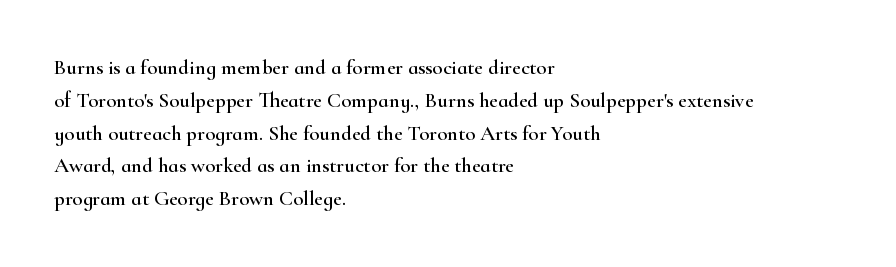
The image shows 21 px text type, upright; set left-aligned, normal line spacing (1.56x), normal letter spacing, not underlined.
